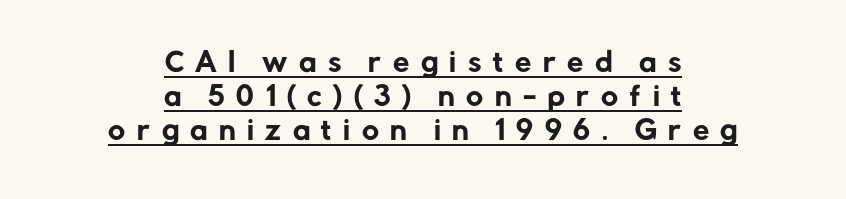
Whoever set this chose a conventional vertical rhythm. The letterforms stand isolated, each surrounded by extra space. A baseline rule has been typeset under these characters. These lines stack symmetrically, like a column narrowing and widening about its center. Vertical strokes here are truly vertical.
